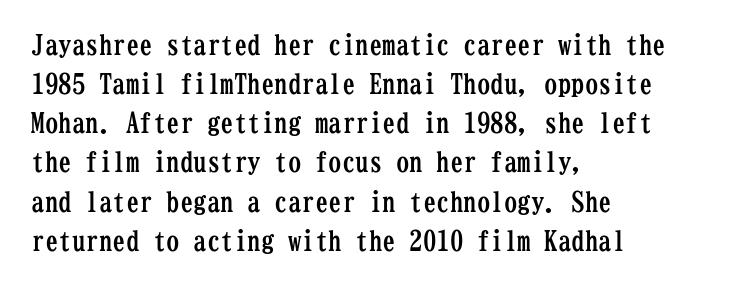
{"italic": "no", "bold": "yes", "underline": "no", "align": "left", "line_spacing": "normal", "line_spacing_ratio": 1.45, "letter_spacing": "normal", "letter_spacing_em": 0.0, "glyph_px": 27}
